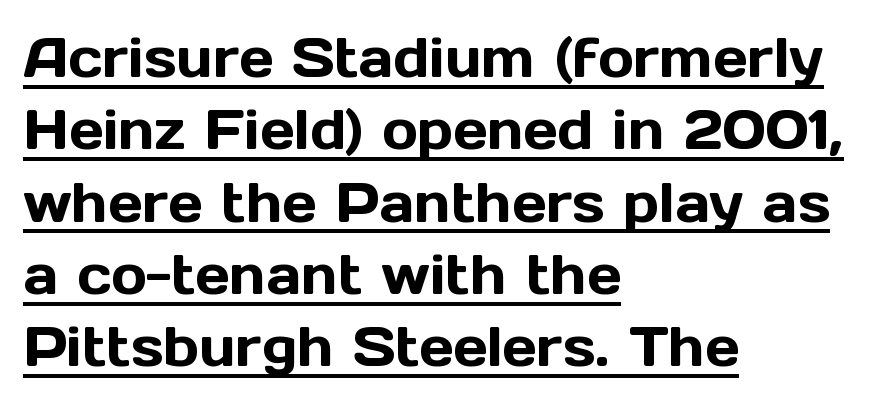
Q: Is the text italic (slanted)? A: No, it is upright.
Q: Is the typeface a serif or a sans-serif typeface? A: Sans-serif.
Q: Is the text underlined? A: Yes.
Q: How is the paragraph aligned? A: Left-aligned.
Q: Is the spacing between letters normal or unusually wide? A: Normal.
Q: Is the spacing between lines tight, normal or loose? A: Normal.
Q: Width (condensed, normal, or wide)? A: Normal.
Q: x-height? A: Medium.
Q: Monospaced? A: No.
